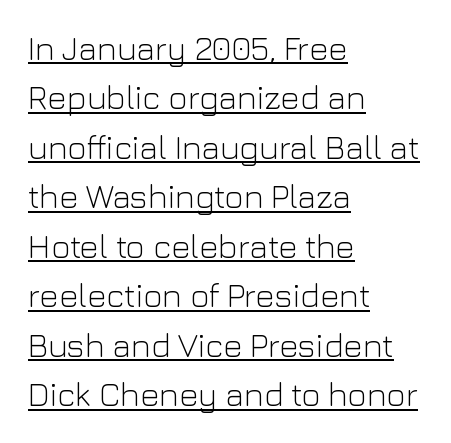
The rendering shows plain stroke endings on the letterforms — a sans-serif design. Nothing heavy about these letters — not bold at all. Here the glyphs are tracked normally, forming tight word shapes. A baseline rule has been typeset under these characters. Successive baselines arrive at the customary interval. Posture: straight, roman, zero tilt.
